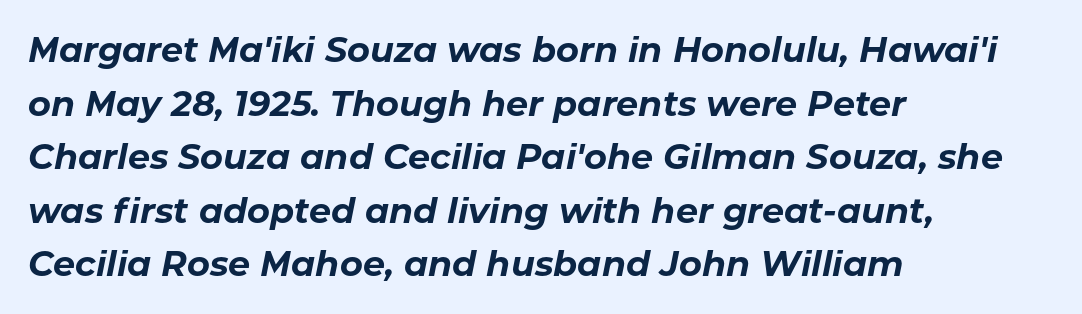
Does extra space separate the letters? No, they use regular spacing. The words here are not underlined. The designer left line spacing at the default. This is heavy type, rendered in bold. If you drew a line through each stem, it would be angled. The face used here is proportionally spaced, like ordinary book or web type.
